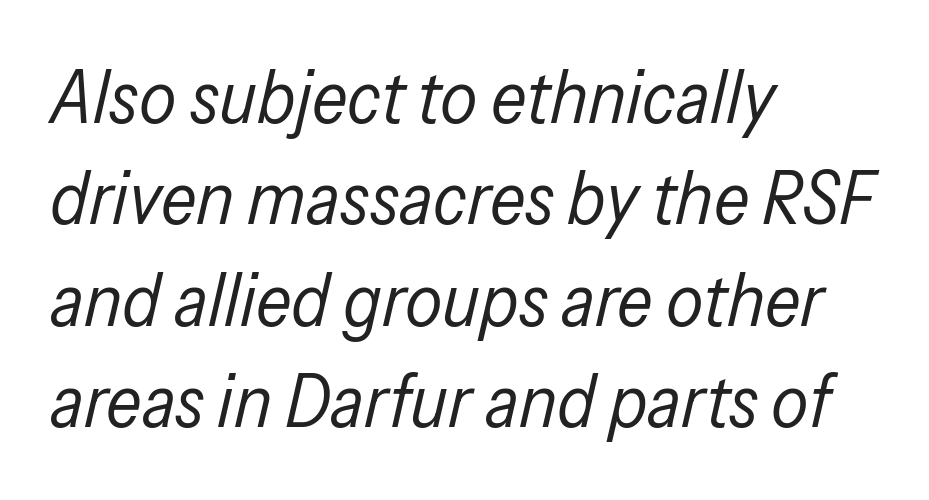
Looks like regular typesetting: each glyph gets only the width it needs. Vertical stems look standard width or narrower in stroke. Underline: absent. The designer left line spacing at the default. Is the block centered? No — it sits flush against the left margin.
